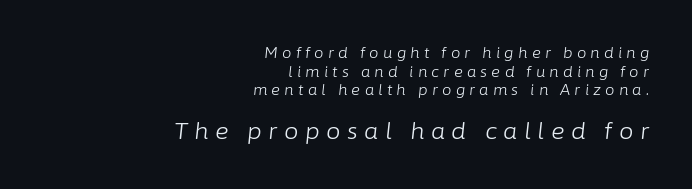
Small over large — that's the arrangement of the two blocks here. Unbolded letterforms with no extra heft. Descenders are the only things crossing below the line. Spacing between characters has been opened up far beyond the box default.
